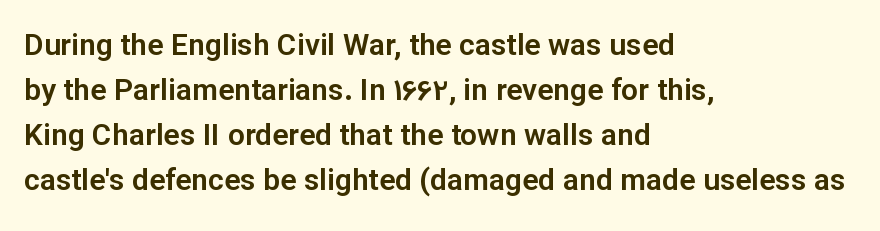
The specimen omits any rule beneath the text block's lines. The setting favours the left margin, as ordinary paragraphs usually do. How would I describe the line gaps? Plain and ordinary. The face used here is rendered with its standard letterfit.
